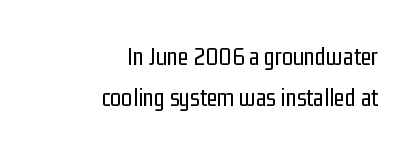
{"italic": "no", "bold": "no", "underline": "no", "align": "right", "line_spacing": "normal", "line_spacing_ratio": 1.63, "letter_spacing": "normal", "letter_spacing_em": 0.0, "glyph_px": 25}
